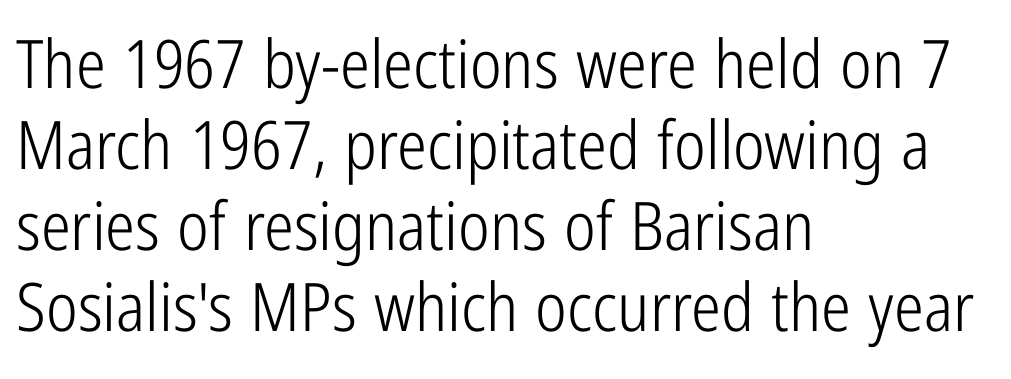
Ascenders rise straight up at ninety degrees. Descenders hang freely into open space. What stands out about the letter spacing? Nothing — it is the standard amount. You could not count columns in this text — the font is proportionally spaced.
